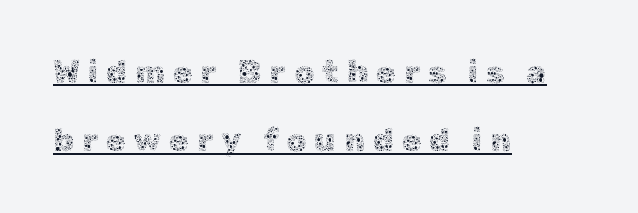
Q: Is the text bold? A: No.
Q: Is the text italic (slanted)? A: No, it is upright.
Q: Is the text underlined? A: Yes.
Q: How is the paragraph aligned? A: Left-aligned.
Q: Is the spacing between letters normal or unusually wide? A: Unusually wide.
Q: Is the spacing between lines tight, normal or loose? A: Loose.
Q: Width (condensed, normal, or wide)? A: Normal.
Q: x-height? A: Medium.
Q: Monospaced? A: No.
